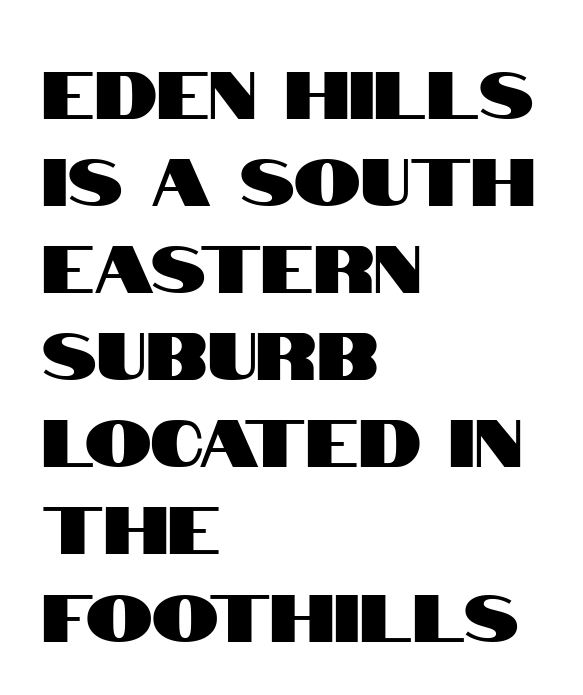
{"serif": "no", "italic": "no", "width": "condensed", "stroke_contrast": "high", "x_height": "large", "monospaced": "no", "underline": "no", "align": "left", "line_spacing": "normal", "line_spacing_ratio": 1.3, "letter_spacing": "normal", "letter_spacing_em": 0.0, "glyph_px": 67}
